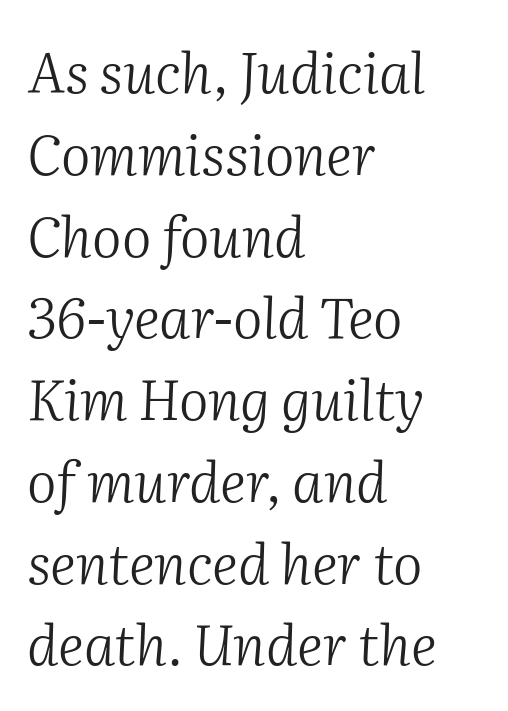
Q: Is the text bold? A: No.
Q: Is the text italic (slanted)? A: Yes, it leans right by about 2 degrees.
Q: Is the typeface a serif or a sans-serif typeface? A: Serif.
Q: Is the text underlined? A: No.
Q: How is the paragraph aligned? A: Left-aligned.
Q: Is the spacing between letters normal or unusually wide? A: Normal.
Q: Is the spacing between lines tight, normal or loose? A: Normal.
Q: Width (condensed, normal, or wide)? A: Normal.
Q: Stroke contrast? A: Medium.
Q: x-height? A: Medium.
Q: Monospaced? A: No.
